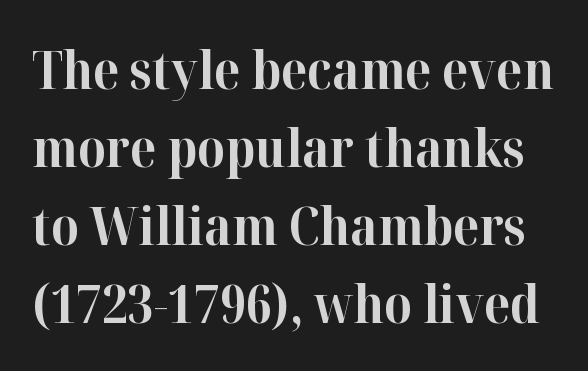
Q: Is the text bold? A: Yes.
Q: Is the text italic (slanted)? A: No, it is upright.
Q: Is the typeface a serif or a sans-serif typeface? A: Serif.
Q: Is the text underlined? A: No.
Q: Is the spacing between letters normal or unusually wide? A: Normal.
Q: Is the spacing between lines tight, normal or loose? A: Normal.
Q: Width (condensed, normal, or wide)? A: Normal.
Q: Stroke contrast? A: High.
Q: x-height? A: Medium.
Q: Monospaced? A: No.
